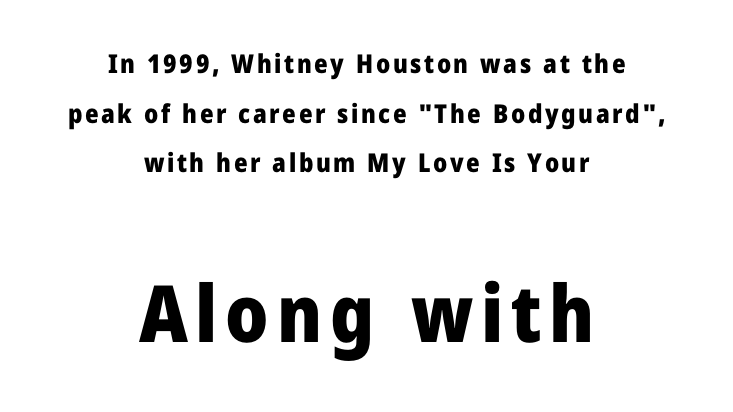
{"serif": "no", "italic": "no", "bold": "yes", "weight": "heavy", "width": "normal", "stroke_contrast": "low", "x_height": "medium", "monospaced": "no", "underline": "no", "align": "center", "line_spacing": "loose", "line_spacing_ratio": 1.91, "larger_block": "second", "size_ratio": 3.04, "glyph_px": 79}
